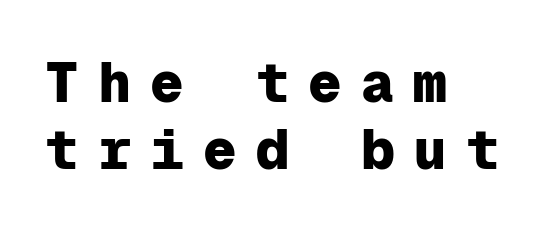
Q: Is the text bold? A: Yes.
Q: Is the text italic (slanted)? A: No, it is upright.
Q: Is the typeface a serif or a sans-serif typeface? A: Sans-serif.
Q: Is the text underlined? A: No.
Q: How is the paragraph aligned? A: Left-aligned.
Q: Is the spacing between letters normal or unusually wide? A: Unusually wide.
Q: Width (condensed, normal, or wide)? A: Normal.
Q: Stroke contrast? A: Low.
Q: x-height? A: Medium.
Q: Monospaced? A: Yes.
